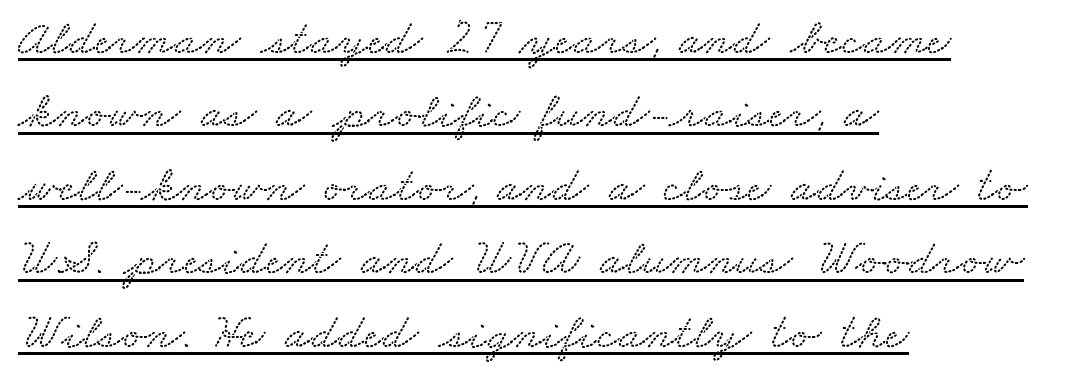
The image shows 51 px wide serif type; set left-aligned, normal line spacing (1.44x), normal letter spacing, underlined; medium stroke contrast and a small x-height.
